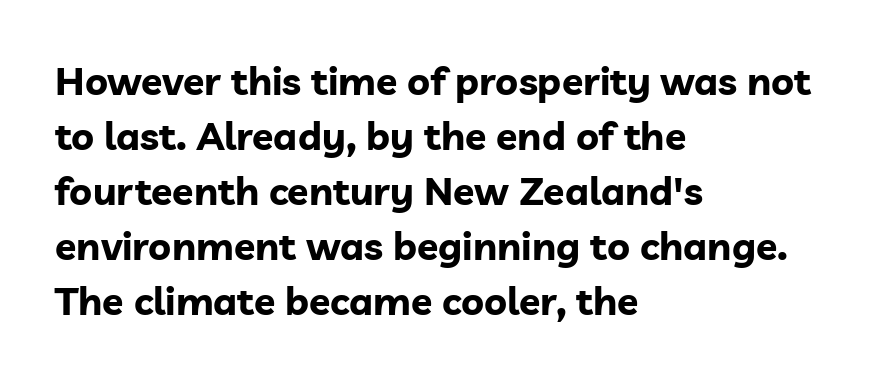
Style check: upright. Descenders hang freely into open space. One glance says typical: line gaps are just what's usual. This sample is left-justified, so line endings fall wherever the words run out. Does the type have serifs? No, each stem ends abruptly. Heavy-handed strokes throughout: this text is bold.
